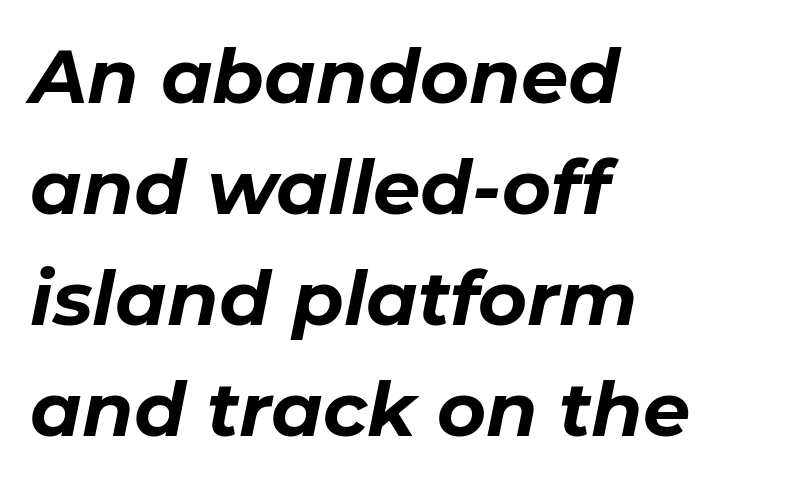
In terms of posture, this sample is oblique. In terms of letterspacing, this is plain default setting. These lines are rendered in a variable-pitch font. Leftover space on each line is placed entirely after the last word. Thick stems and heavy bowls — unmistakably bold.
